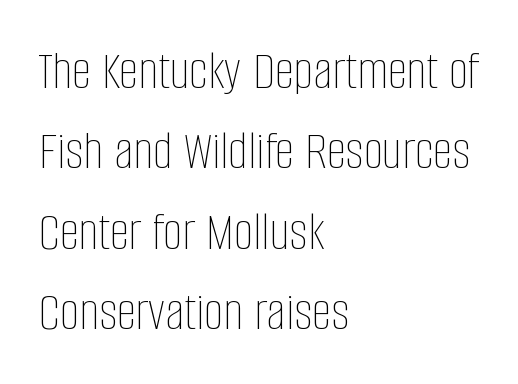
The passage shown is typed in a proportional face where columns would drift. Interline gaps are of average width in this sample. A classic flush-left, rag-right setting is used for this passage. A typesetter would mark this as roman, not italic. Descenders are the only things crossing below the line. Is the stroke heavy? The answer is a plain regular-or-lighter.
